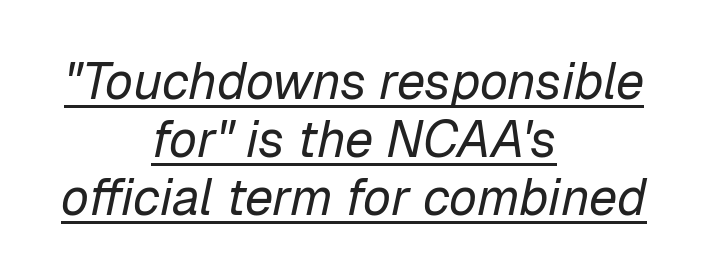
Q: Is the text bold? A: No.
Q: Is the text italic (slanted)? A: Yes, it leans right by about 12 degrees.
Q: Is the text underlined? A: Yes.
Q: How is the paragraph aligned? A: Centered.
Q: Is the spacing between letters normal or unusually wide? A: Normal.
Q: Is the spacing between lines tight, normal or loose? A: Tight.
Q: Width (condensed, normal, or wide)? A: Normal.
Q: Stroke contrast? A: Low.
Q: x-height? A: Medium.
Q: Monospaced? A: No.
